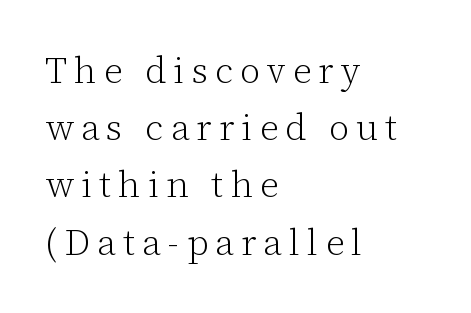
Q: Is the text bold? A: No.
Q: Is the text italic (slanted)? A: No, it is upright.
Q: Is the typeface a serif or a sans-serif typeface? A: Serif.
Q: Is the text underlined? A: No.
Q: How is the paragraph aligned? A: Left-aligned.
Q: Is the spacing between letters normal or unusually wide? A: Unusually wide.
Q: Is the spacing between lines tight, normal or loose? A: Normal.
Q: Width (condensed, normal, or wide)? A: Normal.
Q: Stroke contrast? A: Low.
Q: x-height? A: Medium.
Q: Monospaced? A: No.
